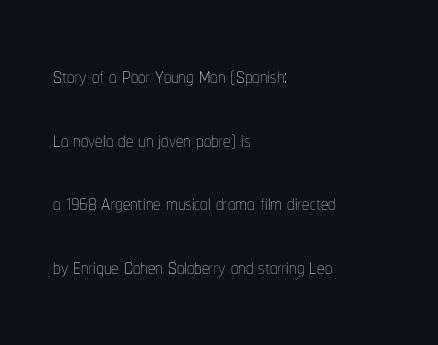
{"italic": "no", "bold": "no", "weight": "thin", "width": "condensed", "stroke_contrast": "low", "x_height": "medium", "monospaced": "no", "underline": "no", "align": "left", "line_spacing": "loose", "line_spacing_ratio": 2.19, "letter_spacing": "normal", "letter_spacing_em": 0.0, "glyph_px": 29}
